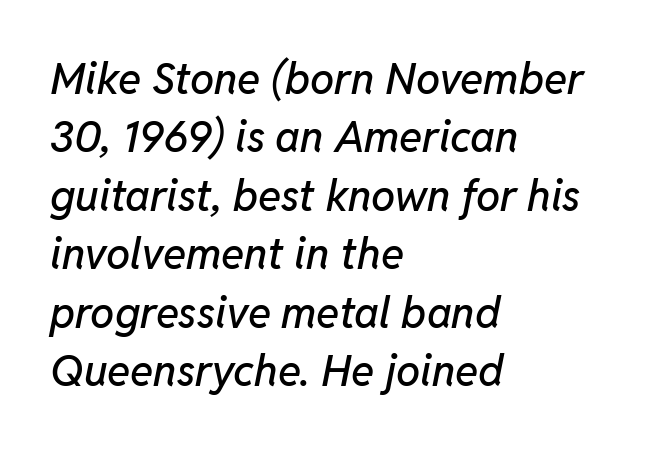
The image shows 43 px text type, italic (leaning right); set left-aligned, normal line spacing (1.36x), normal letter spacing, not underlined; low stroke contrast and a medium x-height.
